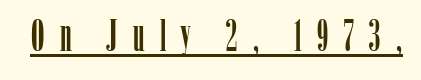
The image shows 44 px condensed serif type, upright; set unusually wide letter spacing (+0.35 em), underlined; low stroke contrast and a medium x-height.
